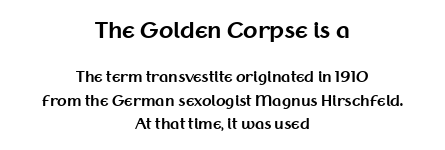
The image shows 21 px bold type, upright; set centered, normal line spacing (1.65x), normal letter spacing, not underlined; the first (top) block is 1.5x larger.
